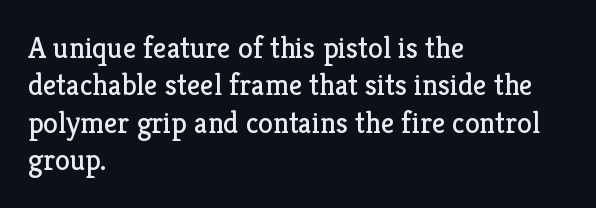
Q: Is the text bold? A: No.
Q: Is the text italic (slanted)? A: No, it is upright.
Q: Is the typeface a serif or a sans-serif typeface? A: Serif.
Q: Is the text underlined? A: No.
Q: How is the paragraph aligned? A: Left-aligned.
Q: Is the spacing between letters normal or unusually wide? A: Normal.
Q: Is the spacing between lines tight, normal or loose? A: Normal.
Q: Width (condensed, normal, or wide)? A: Normal.
Q: Stroke contrast? A: Low.
Q: x-height? A: Medium.
Q: Monospaced? A: No.
